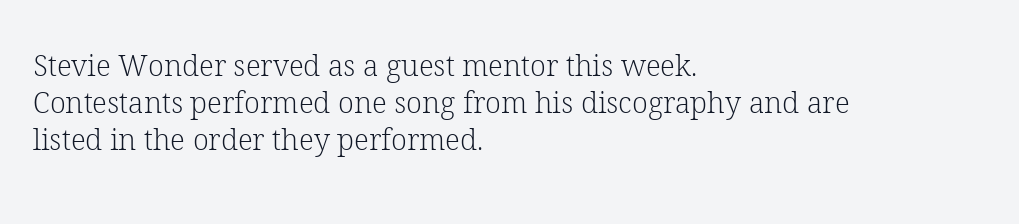
Summary of vertical rhythm: regular, with standard interline spacing. Inter-character spacing is left at the font's built-in metrics. The foot of each line stays bare and open. The letters advance in unequal steps, a hallmark of proportional type.
